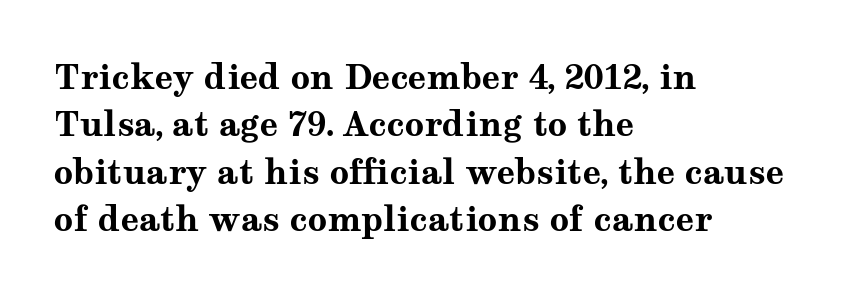
Q: Is the text bold? A: Yes.
Q: Is the text italic (slanted)? A: No, it is upright.
Q: Is the typeface a serif or a sans-serif typeface? A: Serif.
Q: Is the text underlined? A: No.
Q: How is the paragraph aligned? A: Left-aligned.
Q: Is the spacing between letters normal or unusually wide? A: Normal.
Q: Is the spacing between lines tight, normal or loose? A: Normal.
Q: Width (condensed, normal, or wide)? A: Wide.
Q: Stroke contrast? A: Medium.
Q: x-height? A: Medium.
Q: Monospaced? A: No.
